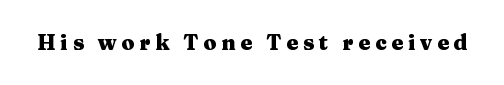
Q: Is the text bold? A: Yes.
Q: Is the text italic (slanted)? A: No, it is upright.
Q: Is the text underlined? A: No.
Q: Is the spacing between letters normal or unusually wide? A: Unusually wide.
